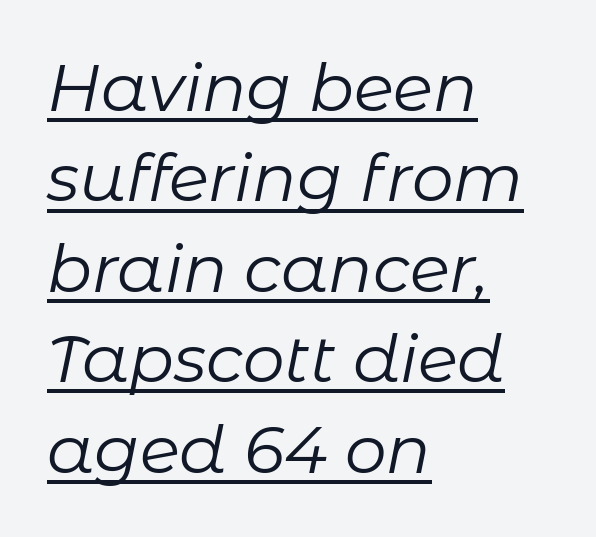
The image shows 66 px regular-weight type, italic (leaning right); set left-aligned, normal line spacing (1.37x), normal letter spacing, underlined; low stroke contrast and a medium x-height.
